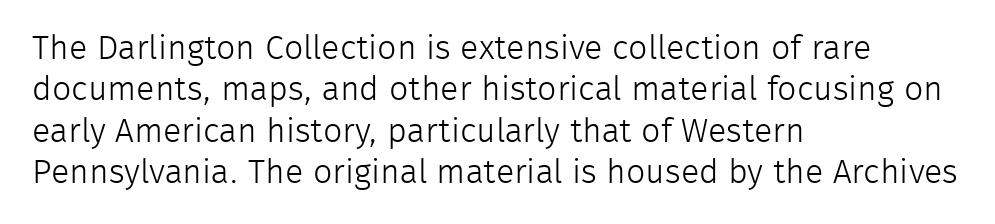
Notice how the passage keeps a crisp vertical edge on the left only. Inter-character spacing is left at the font's built-in metrics. Think of a printed novel: that variable character pitch is what you see here. Letters have the restrained weight of plain body copy at most. The rendering shows plain stroke endings on the letterforms — a sans-serif design. A typesetter would mark this as roman, not italic.
